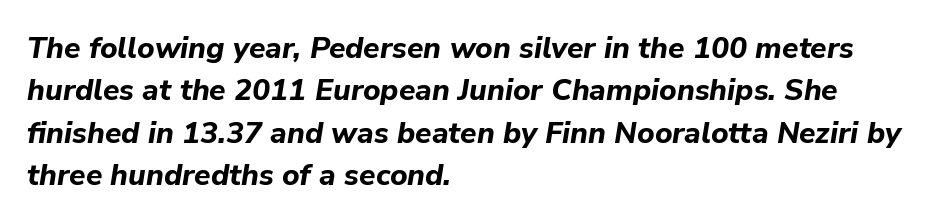
{"italic": "yes", "lean": "right", "slant_degrees": 9, "bold": "yes", "weight": "bold", "width": "normal", "stroke_contrast": "low", "x_height": "medium", "monospaced": "no", "underline": "no", "align": "left", "line_spacing": "normal", "line_spacing_ratio": 1.41, "letter_spacing": "normal", "letter_spacing_em": 0.0, "glyph_px": 30}
